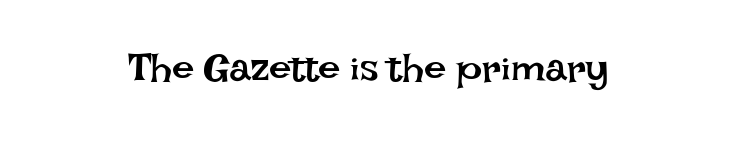
{"italic": "no", "bold": "no", "weight": "regular", "width": "normal", "stroke_contrast": "low", "x_height": "large", "monospaced": "no", "underline": "no", "align": "center", "letter_spacing": "normal", "letter_spacing_em": 0.0, "glyph_px": 40}
